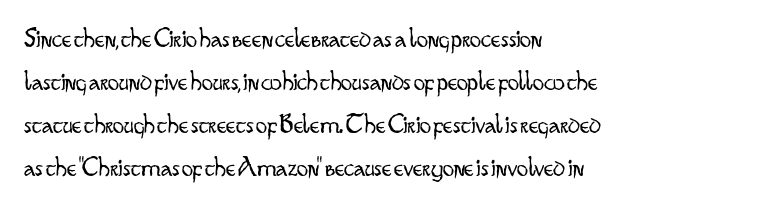
{"serif": "no", "italic": "no", "bold": "no", "weight": "light", "width": "condensed", "stroke_contrast": "low", "x_height": "small", "monospaced": "no", "underline": "no", "align": "left", "line_spacing": "normal", "line_spacing_ratio": 1.54, "letter_spacing": "normal", "letter_spacing_em": 0.0, "glyph_px": 28}
